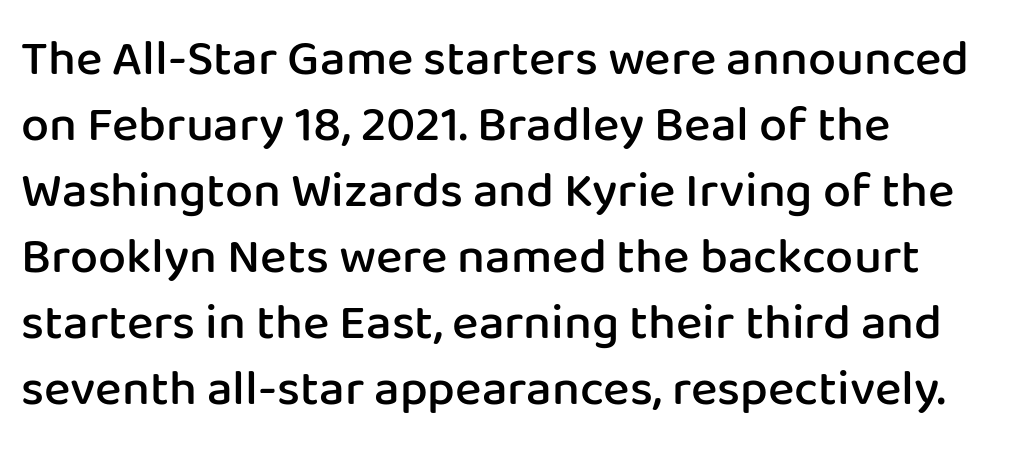
{"serif": "no", "italic": "no", "bold": "semi", "weight": "semibold", "width": "normal", "stroke_contrast": "low", "x_height": "medium", "monospaced": "no", "underline": "no", "align": "left", "line_spacing": "normal", "line_spacing_ratio": 1.32, "letter_spacing": "normal", "letter_spacing_em": 0.0, "glyph_px": 50}
